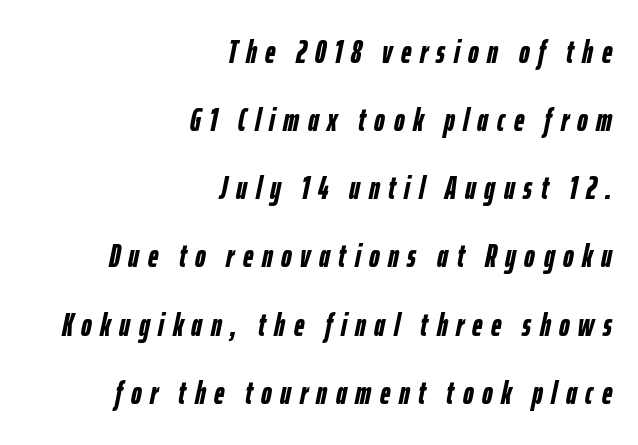
Caption: expanded tracking, letters set apart. The letters advance in unequal steps, a hallmark of proportional type. Descenders are the only things crossing below the line. Loosely led — the rows are spread out. Notice how the stems are inclined rather than vertical — that's the hallmark of italics.
